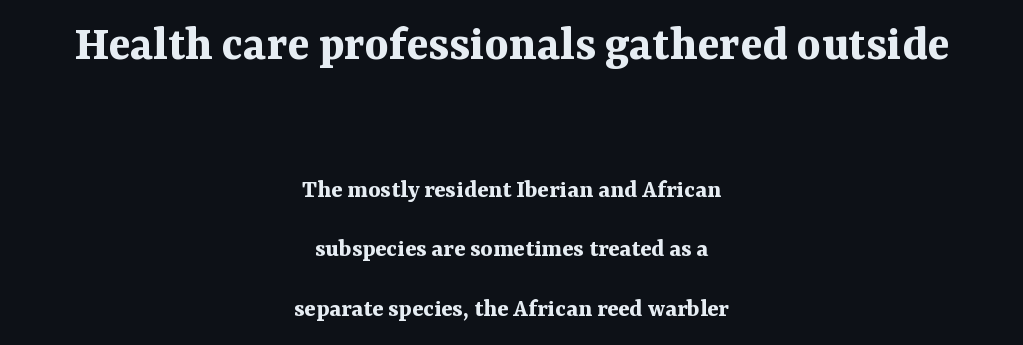
The image shows 51 px bold serif type, upright; set centered, loose line spacing (2.28x), normal letter spacing, not underlined; the first (top) block is 1.96x larger; medium stroke contrast and a medium x-height.
